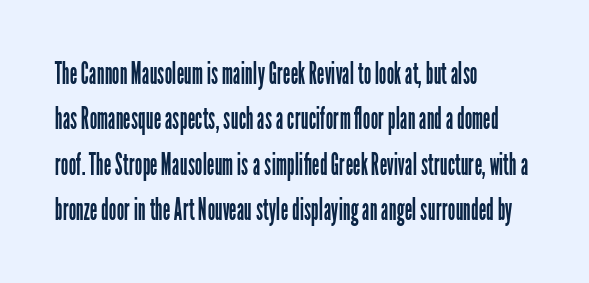
Q: Is the text bold? A: No.
Q: Is the text italic (slanted)? A: No, it is upright.
Q: Is the typeface a serif or a sans-serif typeface? A: Sans-serif.
Q: Is the text underlined? A: No.
Q: How is the paragraph aligned? A: Left-aligned.
Q: Is the spacing between letters normal or unusually wide? A: Normal.
Q: Is the spacing between lines tight, normal or loose? A: Normal.
Q: Width (condensed, normal, or wide)? A: Condensed.
Q: Stroke contrast? A: Low.
Q: x-height? A: Medium.
Q: Monospaced? A: No.
